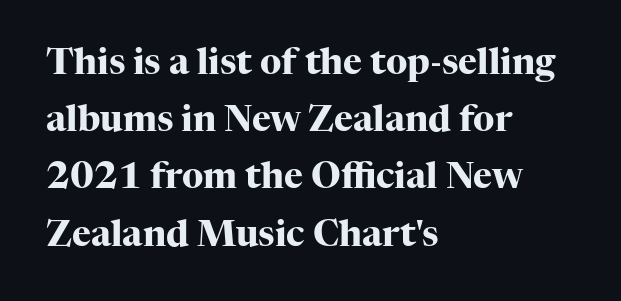
The image shows 36 px heavy serif type, upright; set left-aligned, normal line spacing (1.59x), normal letter spacing, not underlined; high stroke contrast and a medium x-height.
